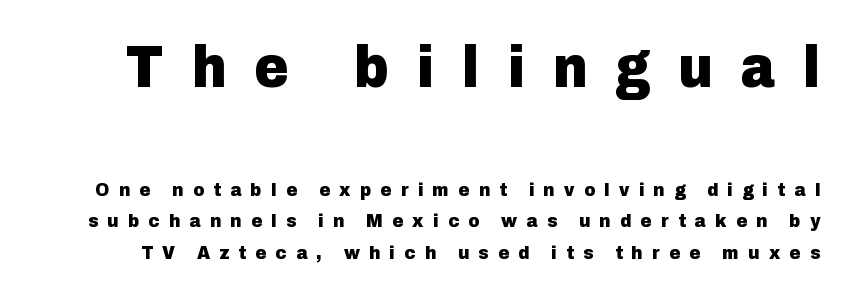
Q: Is the text bold? A: Yes.
Q: Is the text italic (slanted)? A: No, it is upright.
Q: Is the typeface a serif or a sans-serif typeface? A: Sans-serif.
Q: Is the text underlined? A: No.
Q: Is the spacing between letters normal or unusually wide? A: Unusually wide.
Q: Is the spacing between lines tight, normal or loose? A: Normal.
Q: Which block of text is set in a larger size, the first (top) or the second (bottom)? A: The first (top) one.
Q: Width (condensed, normal, or wide)? A: Normal.
Q: Stroke contrast? A: Low.
Q: x-height? A: Medium.
Q: Monospaced? A: No.
